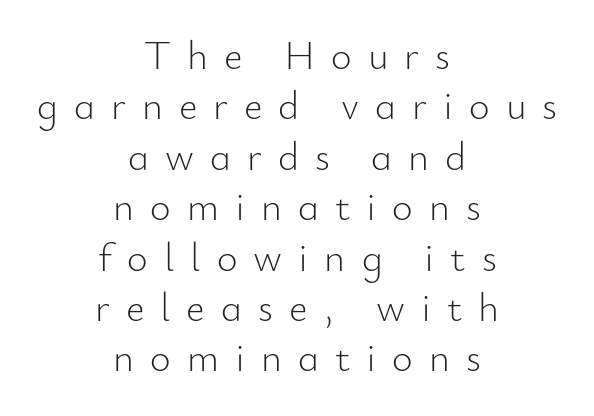
You can tell it's not italic because the verticals are truly vertical. Bold? No — there's no thickening of the strokes. Lines of text with bare space underneath. Is this a fixed-width face? No — the glyphs have proportional, varying widths. The paragraph shown floats in the horizontal middle.
